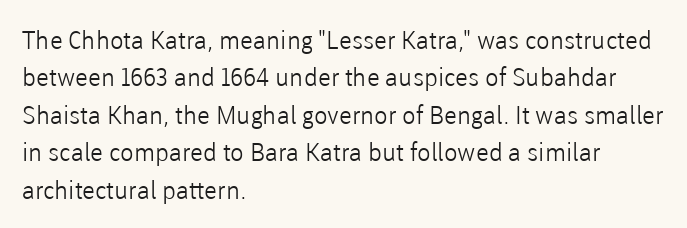
The image shows 25 px text type, upright; set left-aligned, normal line spacing (1.5x), normal letter spacing, not underlined.
